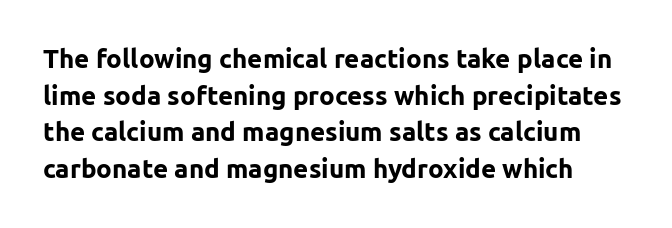
The image shows 26 px bold type, upright; set normal line spacing (1.41x), normal letter spacing, not underlined.
